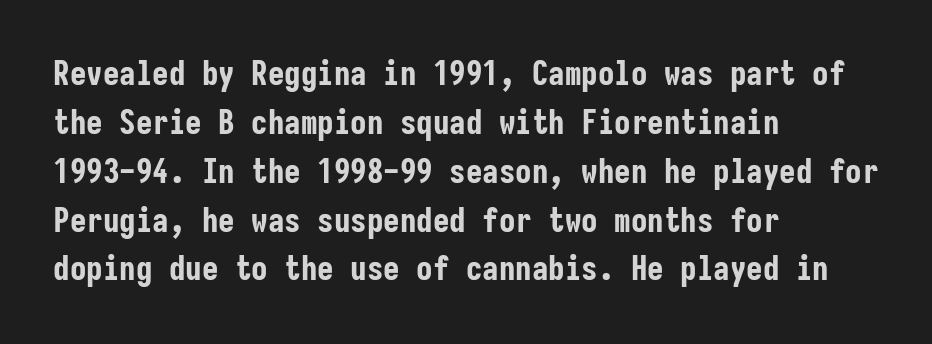
{"serif": "no", "italic": "no", "bold": "yes", "weight": "bold", "width": "condensed", "stroke_contrast": "low", "x_height": "medium", "monospaced": "yes", "underline": "no", "align": "left", "line_spacing": "normal", "line_spacing_ratio": 1.48, "letter_spacing": "normal", "letter_spacing_em": 0.0, "glyph_px": 33}
